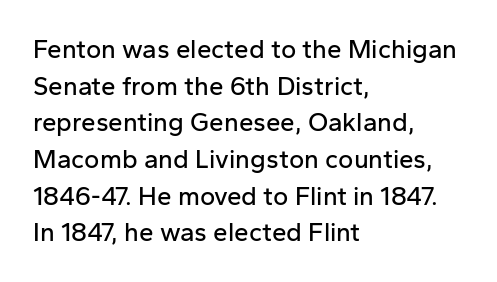
{"italic": "no", "underline": "no", "align": "left", "line_spacing": "normal", "line_spacing_ratio": 1.41, "letter_spacing": "normal", "letter_spacing_em": 0.0, "glyph_px": 26}
